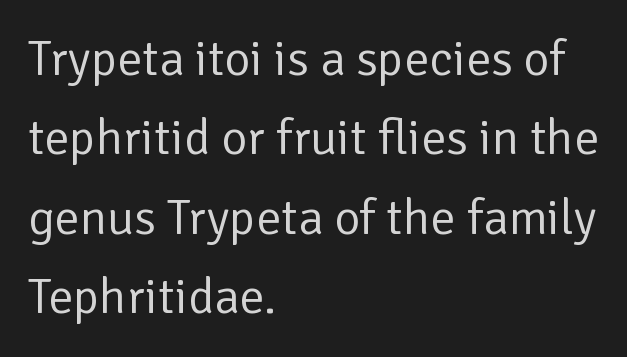
{"serif": "no", "italic": "no", "bold": "no", "weight": "regular", "width": "normal", "stroke_contrast": "low", "x_height": "medium", "monospaced": "no", "underline": "no", "align": "left", "line_spacing": "normal", "line_spacing_ratio": 1.59, "letter_spacing": "normal", "letter_spacing_em": 0.0, "glyph_px": 50}
